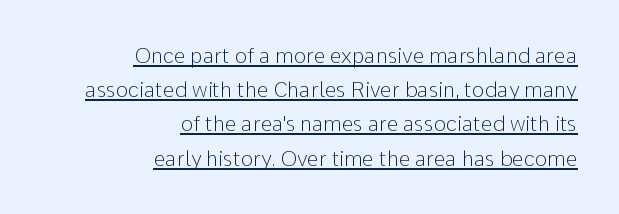
Q: Is the text bold? A: No.
Q: Is the text italic (slanted)? A: No, it is upright.
Q: Is the text underlined? A: Yes.
Q: How is the paragraph aligned? A: Right-aligned.
Q: Is the spacing between letters normal or unusually wide? A: Normal.
Q: Is the spacing between lines tight, normal or loose? A: Normal.
